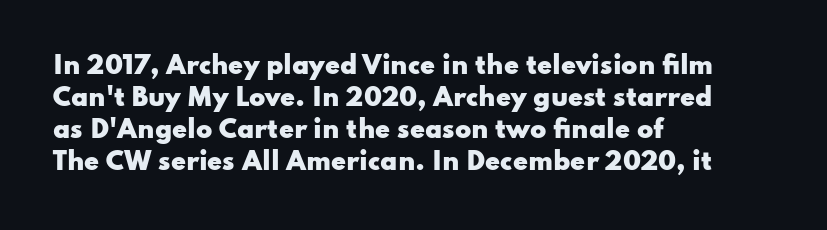
Q: Is the text bold? A: Yes.
Q: Is the text italic (slanted)? A: No, it is upright.
Q: Is the text underlined? A: No.
Q: How is the paragraph aligned? A: Left-aligned.
Q: Is the spacing between letters normal or unusually wide? A: Normal.
Q: Is the spacing between lines tight, normal or loose? A: Normal.
